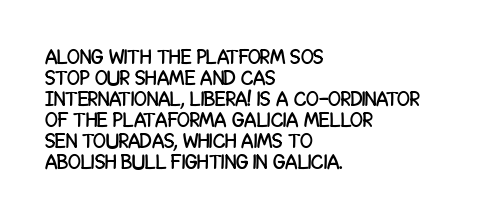
Line starts are locked; line ends wander. What stands out about the letter spacing? Nothing — it is the standard amount. These lines huddle together more closely than default settings would place them. Unmarked baselines from the first word to the last. This is roman type, the default non-slanted kind.
